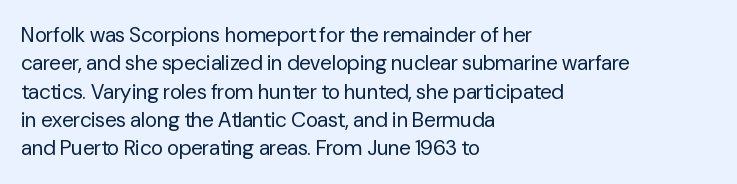
Q: Is the text bold? A: No.
Q: Is the text italic (slanted)? A: No, it is upright.
Q: Is the text underlined? A: No.
Q: How is the paragraph aligned? A: Left-aligned.
Q: Is the spacing between letters normal or unusually wide? A: Normal.
Q: Is the spacing between lines tight, normal or loose? A: Normal.
